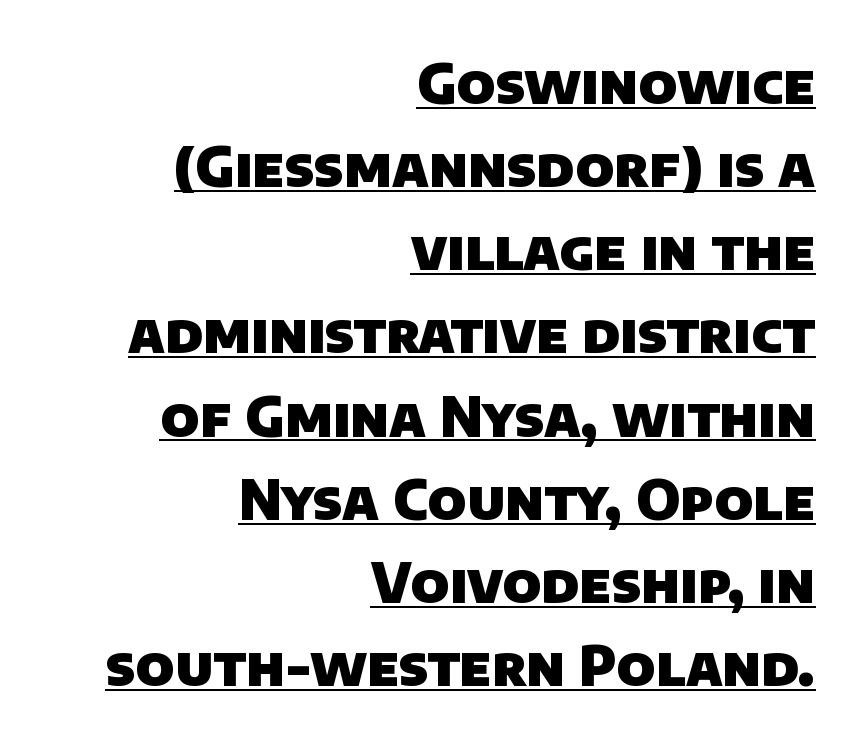
The image shows 54 px heavy sans-serif type; set right-aligned, normal line spacing (1.54x), normal letter spacing, underlined; low stroke contrast and a large x-height.
